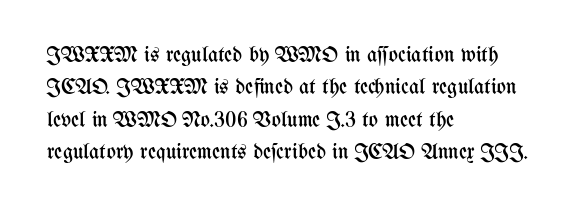
Does extra space separate the letters? No, they use regular spacing. Compared with a typical body face, this is equally light or lighter still. Casual observation: everything's shoved over to the left. This sample keeps an unexceptional amount of space between lines.
